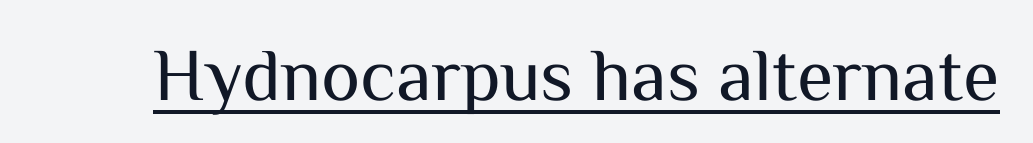
Q: Is the text bold? A: No.
Q: Is the text italic (slanted)? A: No, it is upright.
Q: Is the typeface a serif or a sans-serif typeface? A: Sans-serif.
Q: Is the text underlined? A: Yes.
Q: Is the spacing between letters normal or unusually wide? A: Normal.
Q: Width (condensed, normal, or wide)? A: Normal.
Q: Stroke contrast? A: Medium.
Q: x-height? A: Medium.
Q: Monospaced? A: No.
